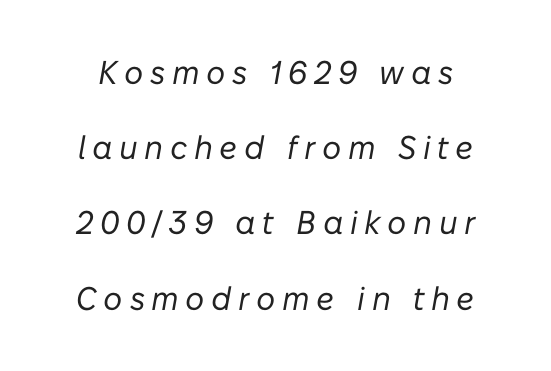
The image shows 33 px regular-weight type, italic (leaning right); set loose line spacing (2.28x), unusually wide letter spacing (+0.2 em), not underlined; low stroke contrast and a medium x-height.
